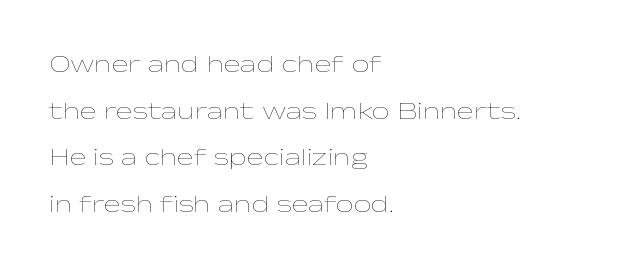
The image shows 25 px text type, upright; set left-aligned, line spacing 1.87x, normal letter spacing, not underlined.
